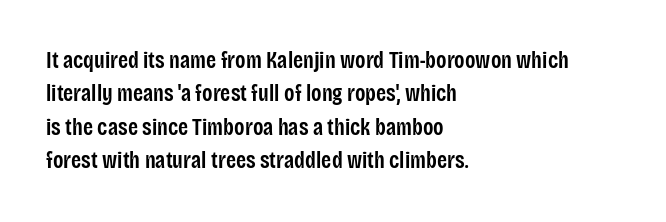
The line-height multiplier appears to be the usual default. The type is set solid horizontally, with unmodified tracking. This rendering uses left alignment, leaving the right contour irregular. Posture: vertical. Underlining? Definitely not there. The sample has been set in demibold, a notch under bold.
